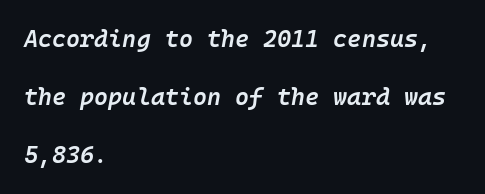
Notice how the stems are inclined rather than vertical — that's the hallmark of italics. The line-height multiplier appears high, well above default. Tracking value appears to be zero — textbook default spacing. The sample has been set in demibold, a notch under bold. Underline: absent. The rendering anchors every line to the left-hand side.
